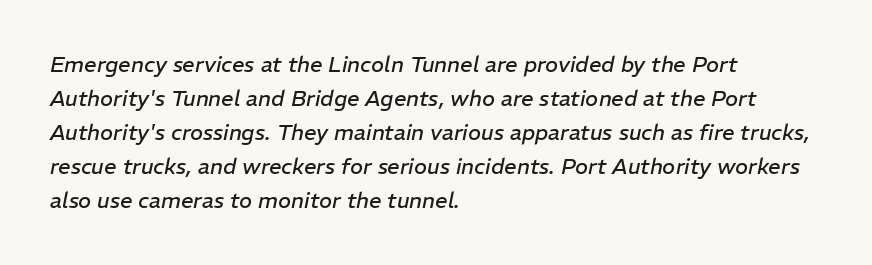
{"italic": "yes", "lean": "right", "slant_degrees": 11, "bold": "no", "underline": "no", "align": "left", "line_spacing": "normal", "line_spacing_ratio": 1.55, "letter_spacing": "normal", "letter_spacing_em": 0.0, "glyph_px": 22}
